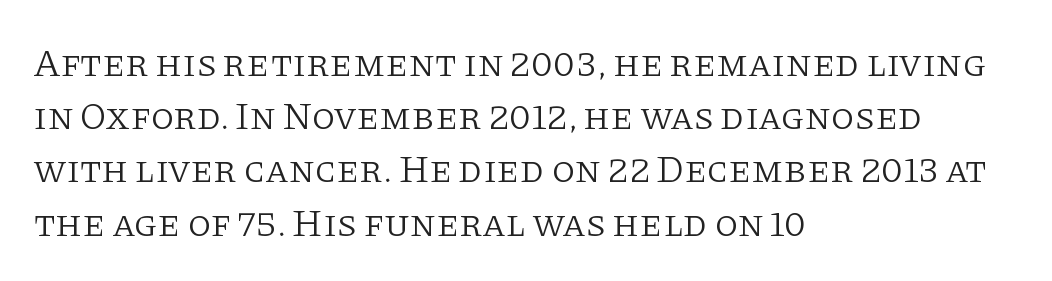
{"serif": "yes", "italic": "no", "bold": "no", "weight": "light", "width": "normal", "stroke_contrast": "low", "x_height": "large", "monospaced": "no", "underline": "no", "align": "left", "line_spacing": "normal", "line_spacing_ratio": 1.4, "letter_spacing": "normal", "letter_spacing_em": 0.0, "glyph_px": 38}
